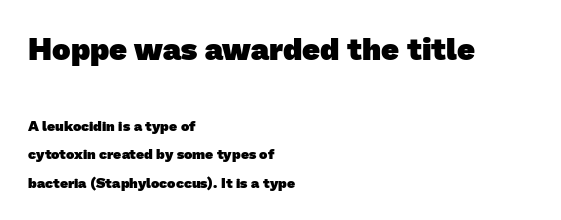
{"serif": "no", "bold": "yes", "weight": "heavy", "width": "normal", "stroke_contrast": "low", "x_height": "medium", "monospaced": "no", "underline": "no", "align": "left", "line_spacing": "loose", "line_spacing_ratio": 2.03, "letter_spacing": "normal", "letter_spacing_em": 0.0, "larger_block": "first", "size_ratio": 2.21, "glyph_px": 31}
